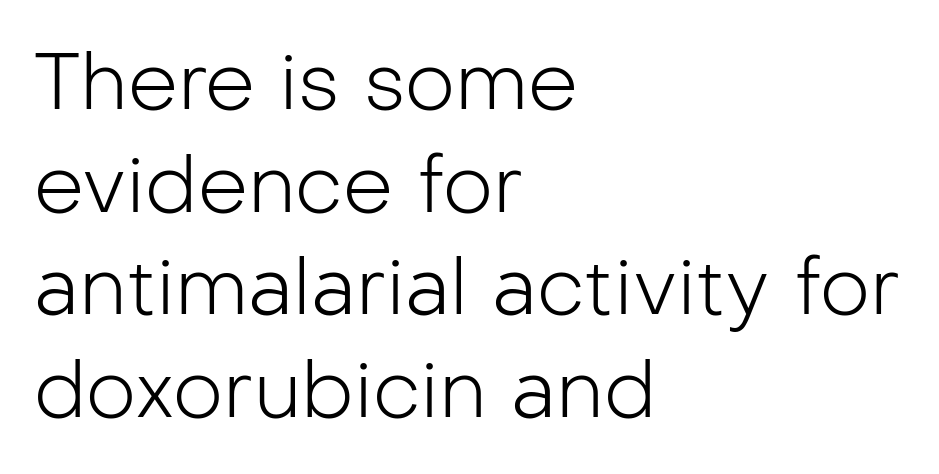
The image shows 79 px light sans-serif type, upright; set left-aligned, normal line spacing (1.3x), normal letter spacing, not underlined; low stroke contrast and a medium x-height.
